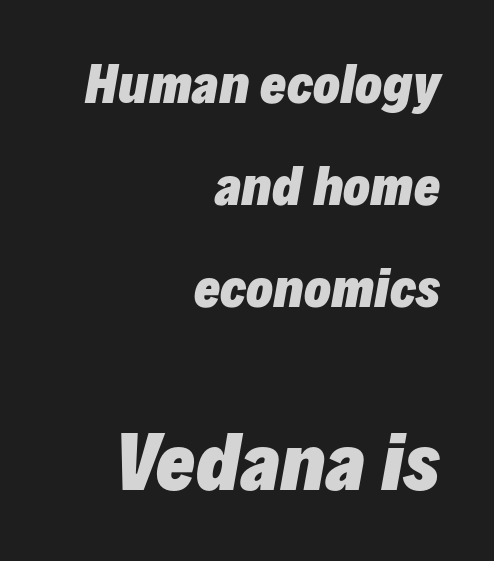
{"italic": "yes", "lean": "right", "slant_degrees": 10, "bold": "yes", "weight": "heavy", "width": "normal", "stroke_contrast": "low", "x_height": "medium", "monospaced": "no", "underline": "no", "align": "right", "line_spacing": "loose", "line_spacing_ratio": 2.08, "letter_spacing": "normal", "letter_spacing_em": 0.0, "larger_block": "second", "size_ratio": 1.49, "glyph_px": 73}
